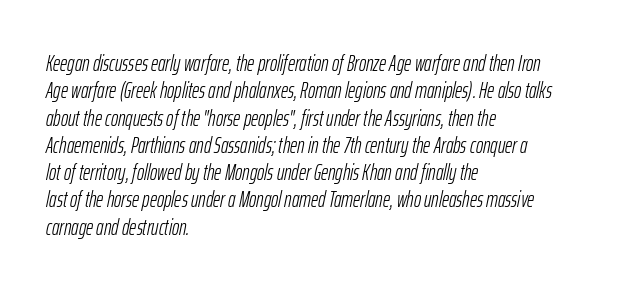
{"italic": "yes", "lean": "right", "slant_degrees": 12, "bold": "no", "underline": "no", "align": "left", "line_spacing_ratio": 1.24, "letter_spacing": "normal", "letter_spacing_em": 0.0, "glyph_px": 22}
